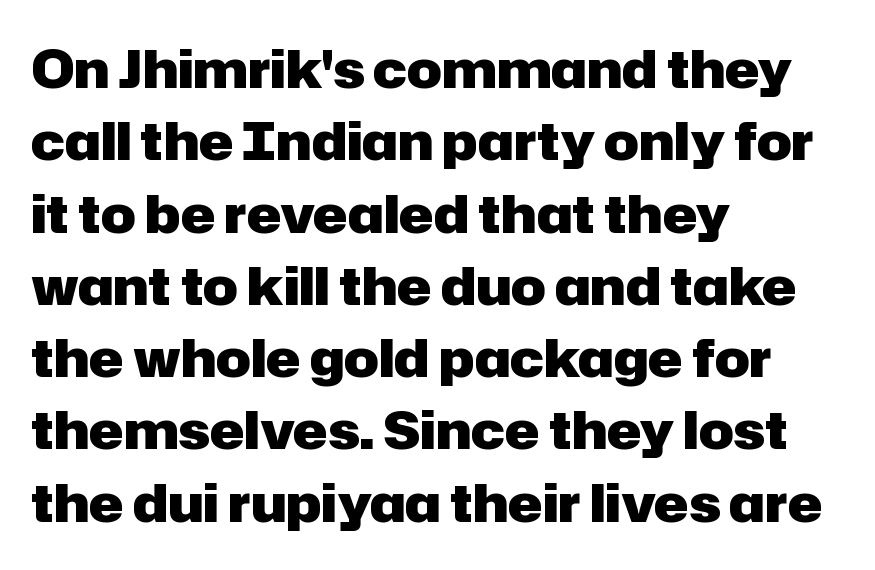
The axis of the letterforms is exactly vertical. Serifs: no, the terminals of the letterforms are clean. Proportional: the letters do not fall into vertical columns. A bare baseline throughout the passage. These lines are set flush left with a ragged right edge.
